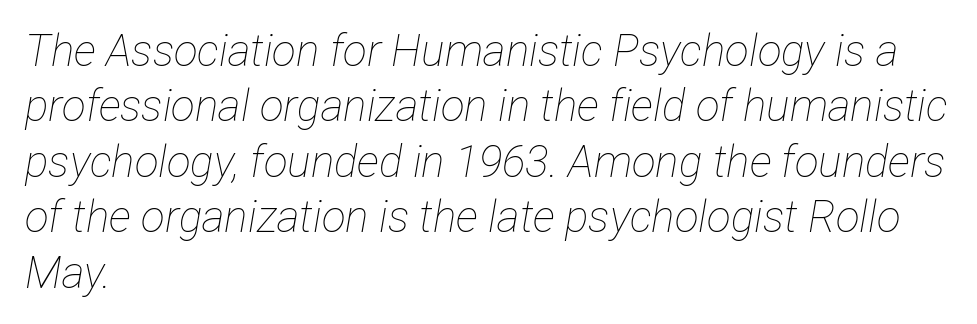
Q: Is the text bold? A: No.
Q: Is the text italic (slanted)? A: Yes, it leans right by about 12 degrees.
Q: Is the text underlined? A: No.
Q: How is the paragraph aligned? A: Left-aligned.
Q: Is the spacing between letters normal or unusually wide? A: Normal.
Q: Is the spacing between lines tight, normal or loose? A: Normal.
Q: Width (condensed, normal, or wide)? A: Condensed.
Q: Stroke contrast? A: Low.
Q: x-height? A: Medium.
Q: Monospaced? A: No.
